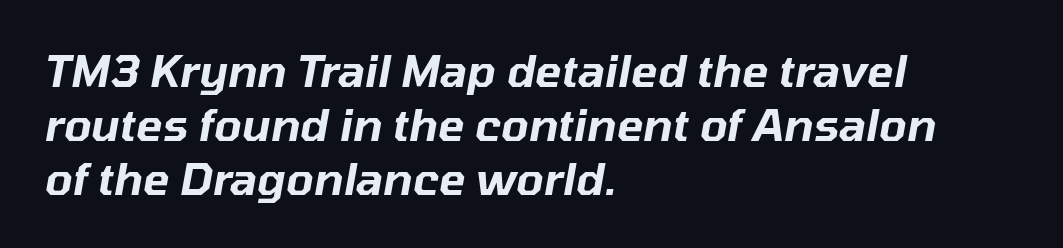
Q: Is the text italic (slanted)? A: Yes, it leans right by about 10 degrees.
Q: Is the text underlined? A: No.
Q: How is the paragraph aligned? A: Left-aligned.
Q: Is the spacing between letters normal or unusually wide? A: Normal.
Q: Width (condensed, normal, or wide)? A: Normal.
Q: Stroke contrast? A: Low.
Q: x-height? A: Medium.
Q: Monospaced? A: No.
